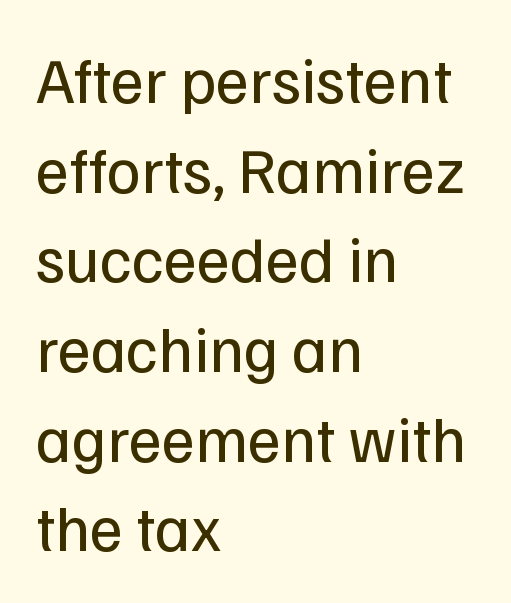
Q: Is the text bold? A: No.
Q: Is the text italic (slanted)? A: No, it is upright.
Q: Is the typeface a serif or a sans-serif typeface? A: Sans-serif.
Q: Is the text underlined? A: No.
Q: How is the paragraph aligned? A: Left-aligned.
Q: Is the spacing between letters normal or unusually wide? A: Normal.
Q: Is the spacing between lines tight, normal or loose? A: Normal.
Q: Width (condensed, normal, or wide)? A: Normal.
Q: Stroke contrast? A: Low.
Q: x-height? A: Medium.
Q: Monospaced? A: No.
